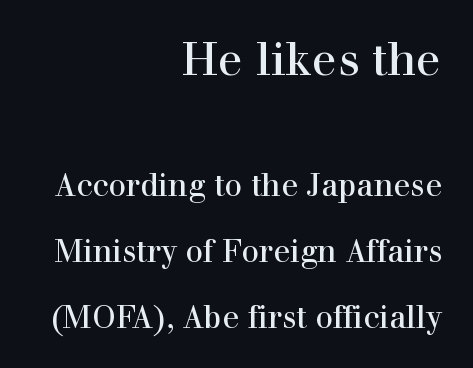
Q: Is the text italic (slanted)? A: No, it is upright.
Q: Is the typeface a serif or a sans-serif typeface? A: Serif.
Q: Is the text underlined? A: No.
Q: How is the paragraph aligned? A: Right-aligned.
Q: Is the spacing between letters normal or unusually wide? A: Normal.
Q: Is the spacing between lines tight, normal or loose? A: Loose.
Q: Which block of text is set in a larger size, the first (top) or the second (bottom)? A: The first (top) one.
Q: Width (condensed, normal, or wide)? A: Normal.
Q: x-height? A: Medium.
Q: Monospaced? A: No.
